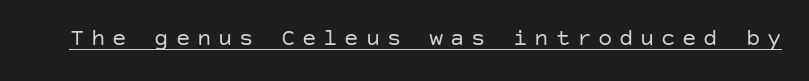
Heaviness? Minimal to ordinary, like unemphasized prose. Is the letter spacing exaggerated? Yes — the characters are pushed far apart. Does a line run under the words? Yes, clearly. Vertical strokes here are truly vertical.
